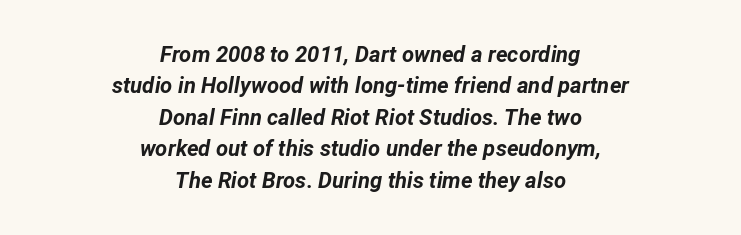
Q: Is the text bold? A: Yes.
Q: Is the text italic (slanted)? A: Yes, it leans right by about 12 degrees.
Q: Is the text underlined? A: No.
Q: How is the paragraph aligned? A: Centered.
Q: Is the spacing between letters normal or unusually wide? A: Normal.
Q: Is the spacing between lines tight, normal or loose? A: Normal.
